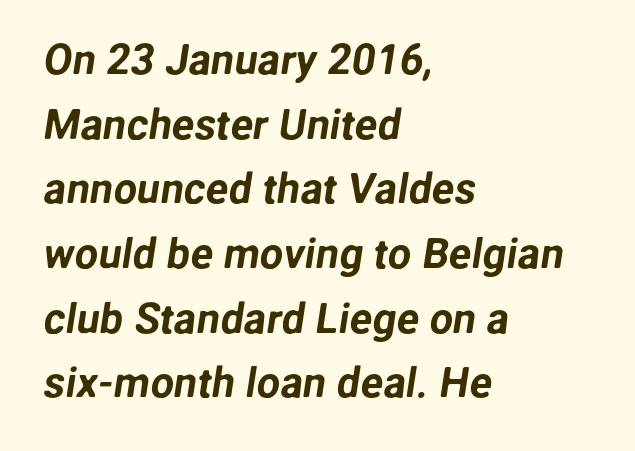
Q: Is the typeface a serif or a sans-serif typeface? A: Sans-serif.
Q: Is the text underlined? A: No.
Q: How is the paragraph aligned? A: Left-aligned.
Q: Is the spacing between letters normal or unusually wide? A: Normal.
Q: Is the spacing between lines tight, normal or loose? A: Normal.
Q: Width (condensed, normal, or wide)? A: Normal.
Q: Stroke contrast? A: Low.
Q: x-height? A: Medium.
Q: Monospaced? A: No.
